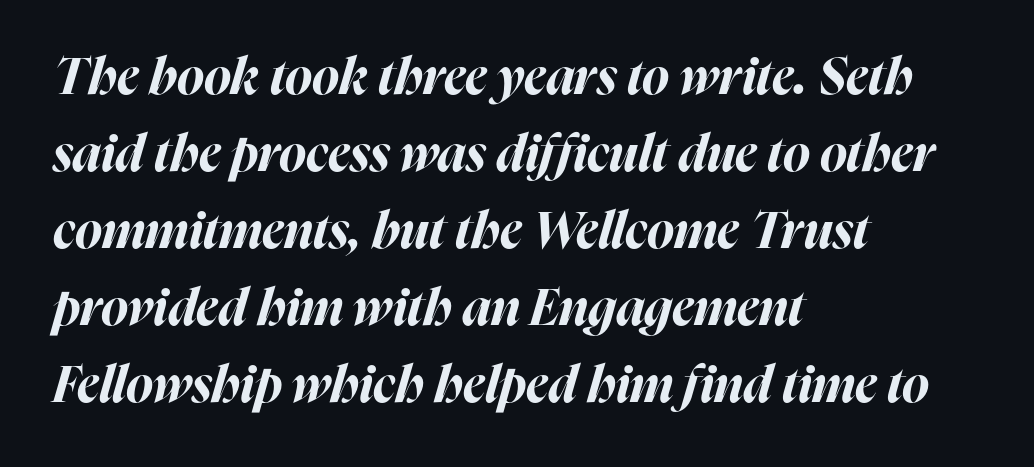
The image shows 51 px bold type, italic (leaning right); set left-aligned, normal line spacing (1.51x), normal letter spacing, not underlined; high stroke contrast and a medium x-height.
